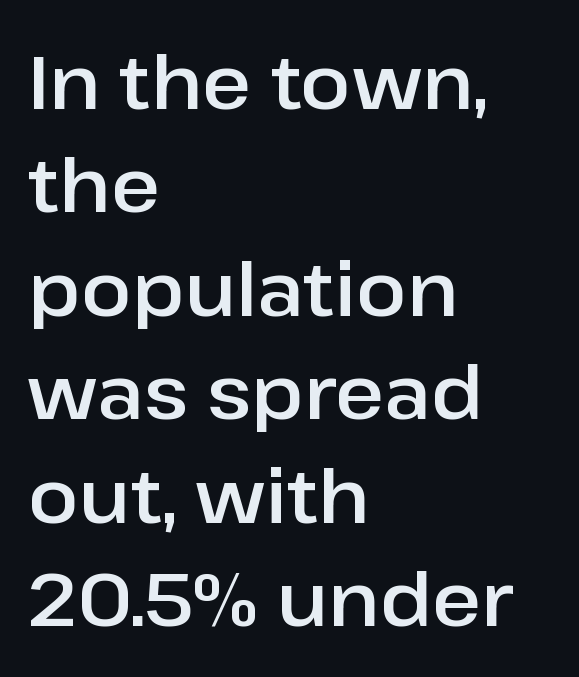
Q: Is the text italic (slanted)? A: No, it is upright.
Q: Is the typeface a serif or a sans-serif typeface? A: Sans-serif.
Q: Is the text underlined? A: No.
Q: How is the paragraph aligned? A: Left-aligned.
Q: Is the spacing between letters normal or unusually wide? A: Normal.
Q: Is the spacing between lines tight, normal or loose? A: Normal.
Q: Width (condensed, normal, or wide)? A: Normal.
Q: Stroke contrast? A: Low.
Q: x-height? A: Medium.
Q: Monospaced? A: No.
